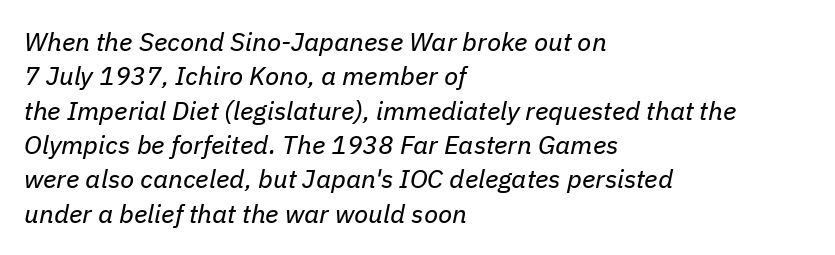
The image shows 26 px text type, italic (leaning right); set left-aligned, normal line spacing (1.32x), normal letter spacing, not underlined.
